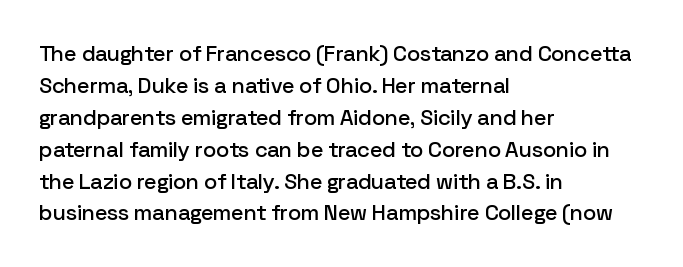
The image shows 22 px text type, upright; set left-aligned, normal line spacing (1.45x), normal letter spacing, not underlined.
